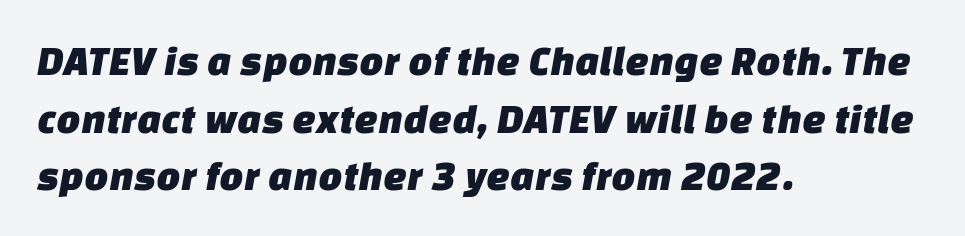
Short and long lines alike share a common starting point at left. The rendering uses natural spacing where letterforms have individual widths. Honestly, there is no underline to notice here at all. Reading down the column, the eye jumps a familiar distance to each next line.
